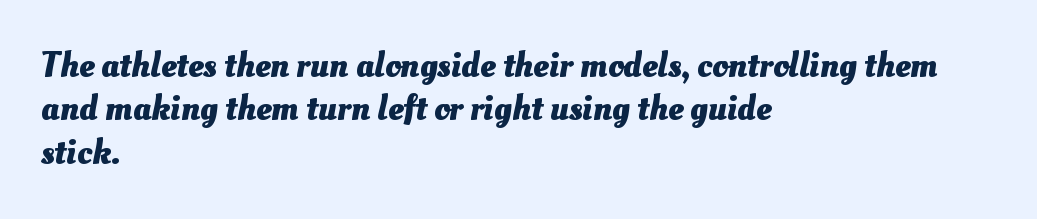
The image shows 35 px heavy type; set left-aligned, line spacing 1.24x, normal letter spacing, not underlined; medium stroke contrast and a small x-height.
